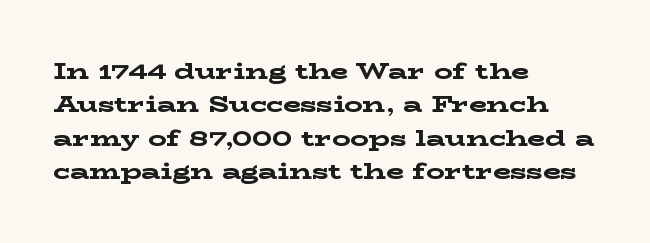
Q: Is the text bold? A: Yes.
Q: Is the text italic (slanted)? A: No, it is upright.
Q: Is the text underlined? A: No.
Q: How is the paragraph aligned? A: Left-aligned.
Q: Is the spacing between letters normal or unusually wide? A: Normal.
Q: Is the spacing between lines tight, normal or loose? A: Normal.
